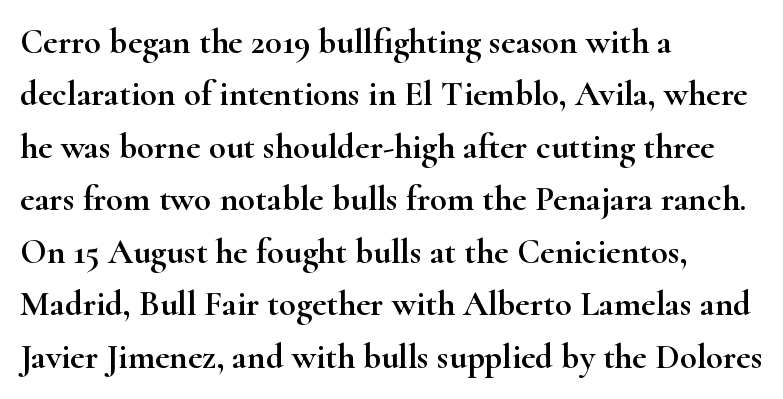
{"serif": "yes", "italic": "no", "width": "wide", "stroke_contrast": "high", "x_height": "small", "monospaced": "no", "underline": "no", "align": "left", "line_spacing": "normal", "line_spacing_ratio": 1.5, "letter_spacing": "normal", "letter_spacing_em": 0.0, "glyph_px": 35}
